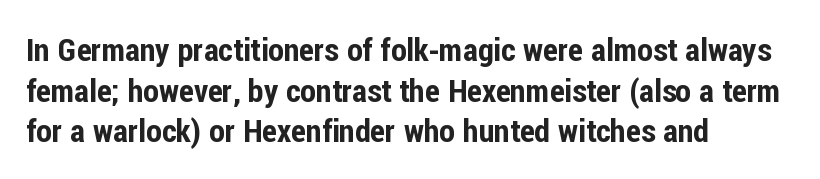
Q: Is the text italic (slanted)? A: No, it is upright.
Q: Is the typeface a serif or a sans-serif typeface? A: Sans-serif.
Q: Is the text underlined? A: No.
Q: How is the paragraph aligned? A: Left-aligned.
Q: Is the spacing between letters normal or unusually wide? A: Normal.
Q: Is the spacing between lines tight, normal or loose? A: Normal.
Q: Width (condensed, normal, or wide)? A: Condensed.
Q: Stroke contrast? A: Low.
Q: x-height? A: Medium.
Q: Monospaced? A: No.
